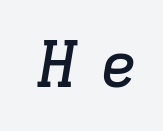
{"serif": "yes", "italic": "yes", "lean": "right", "slant_degrees": 9, "width": "normal", "stroke_contrast": "low", "x_height": "medium", "monospaced": "yes", "underline": "no", "letter_spacing": "wide", "letter_spacing_em": 0.36, "glyph_px": 64}
